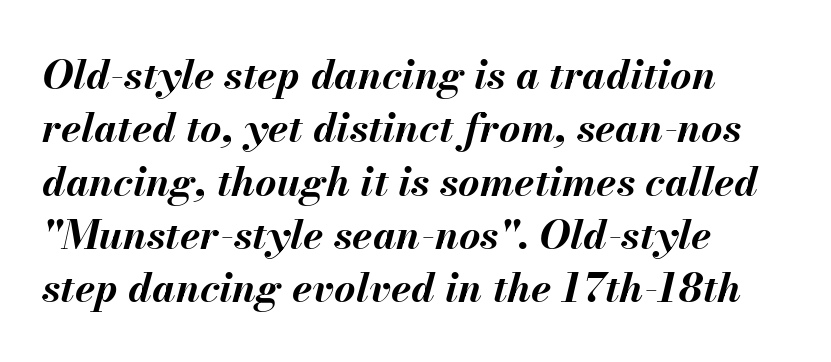
Do the characters align in a grid? No, the font is proportional. This is oblique type, the kind used for emphasis or titles. This sample keeps an unexceptional amount of space between lines. The tracking reads as untouched default to a designer's eye. Anything drawn beneath the words? Only blank space.
